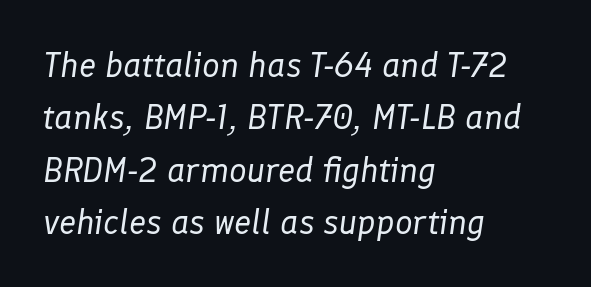
Q: Is the text bold? A: No.
Q: Is the text italic (slanted)? A: Yes, it leans right by about 8 degrees.
Q: Is the text underlined? A: No.
Q: How is the paragraph aligned? A: Left-aligned.
Q: Is the spacing between letters normal or unusually wide? A: Normal.
Q: Is the spacing between lines tight, normal or loose? A: Normal.
Q: Width (condensed, normal, or wide)? A: Normal.
Q: Stroke contrast? A: Low.
Q: x-height? A: Medium.
Q: Monospaced? A: No.
